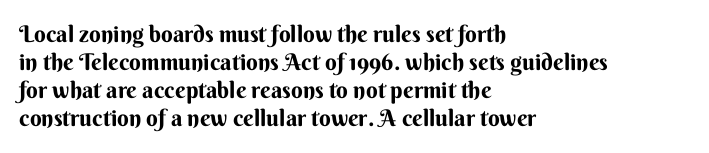
The image shows 23 px text type, upright; set left-aligned, line spacing 1.22x, normal letter spacing, not underlined.
